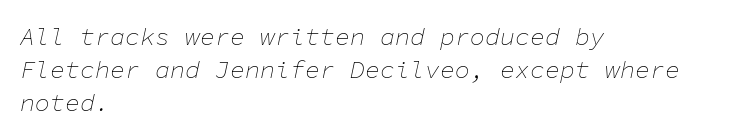
The image shows 25 px text type, italic (leaning right); set left-aligned, normal line spacing (1.32x), normal letter spacing, not underlined.
